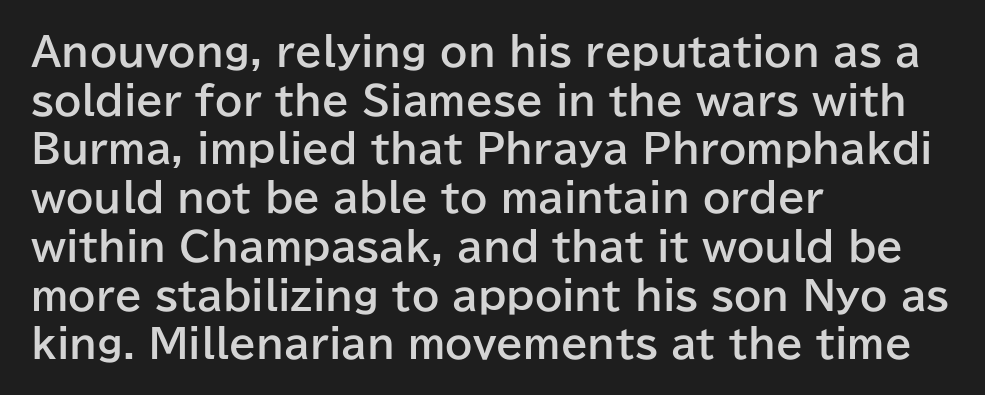
{"serif": "no", "italic": "no", "bold": "yes", "weight": "bold", "width": "normal", "stroke_contrast": "low", "x_height": "medium", "monospaced": "no", "underline": "no", "align": "left", "line_spacing": "normal", "line_spacing_ratio": 1.25, "letter_spacing": "normal", "letter_spacing_em": 0.0, "glyph_px": 39}
